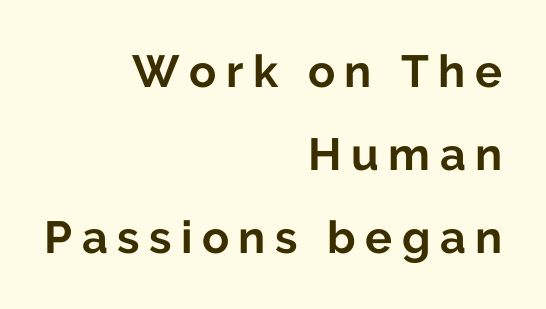
As a designer I'd log this as weight 700, bold. Each row of text sits above clean, open space. Each line ends at the same right margin while the left side varies. Varying glyph widths throughout — classic text-font behaviour.
